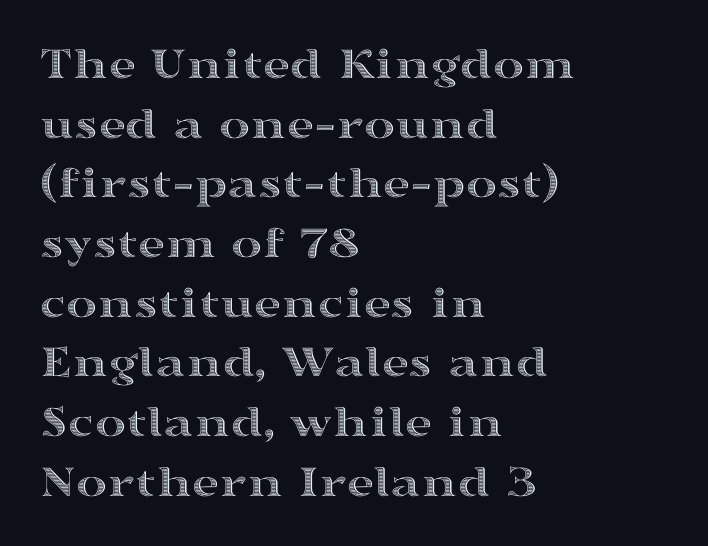
Here the glyphs are tracked normally, forming tight word shapes. Descender tails drop into unmarked territory. The rag falls on the right side of this text block. Upright lettering throughout. In terms of leading, this rendering sits right in the middle. Is this a fixed-width face? No — the glyphs have proportional, varying widths.
